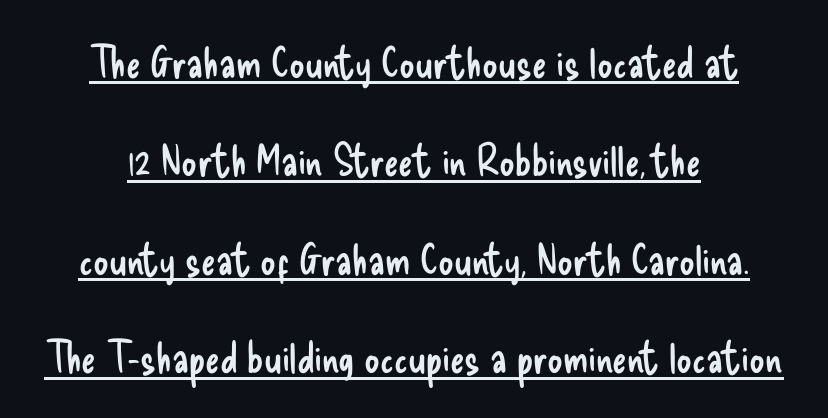
The image shows 43 px regular-weight, condensed sans-serif type, upright; set loose line spacing (2.29x), normal letter spacing, underlined; low stroke contrast and a small x-height.
